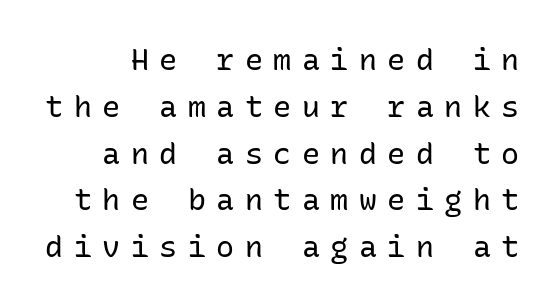
The image shows 30 px regular-weight sans-serif type, upright, monospaced; set normal line spacing (1.56x), unusually wide letter spacing (+0.35 em), not underlined; low stroke contrast and a medium x-height.
